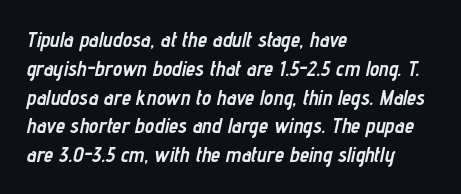
The image shows 21 px bold type, italic (leaning right); set left-aligned, normal line spacing (1.37x), normal letter spacing, not underlined.
